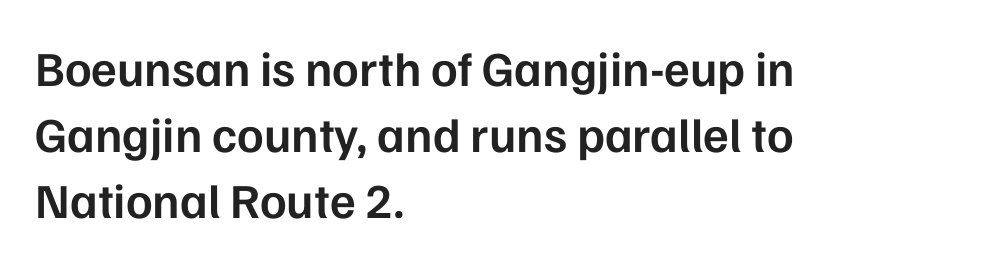
{"serif": "no", "italic": "no", "bold": "semi", "weight": "semibold", "width": "normal", "stroke_contrast": "low", "x_height": "medium", "monospaced": "no", "underline": "no", "align": "left", "line_spacing": "normal", "line_spacing_ratio": 1.35, "letter_spacing": "normal", "letter_spacing_em": 0.0, "glyph_px": 49}
